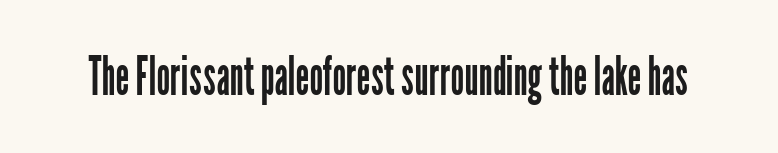
The passage shown is typeset with a sans-serif family. The string is rendered with underlining switched off. Proportional: the letters do not fall into vertical columns. How are the letters spaced? Ordinarily, with no added tracking. Letters have the restrained weight of plain body copy at most. Unlike italic type, these characters show no tilt at all.
